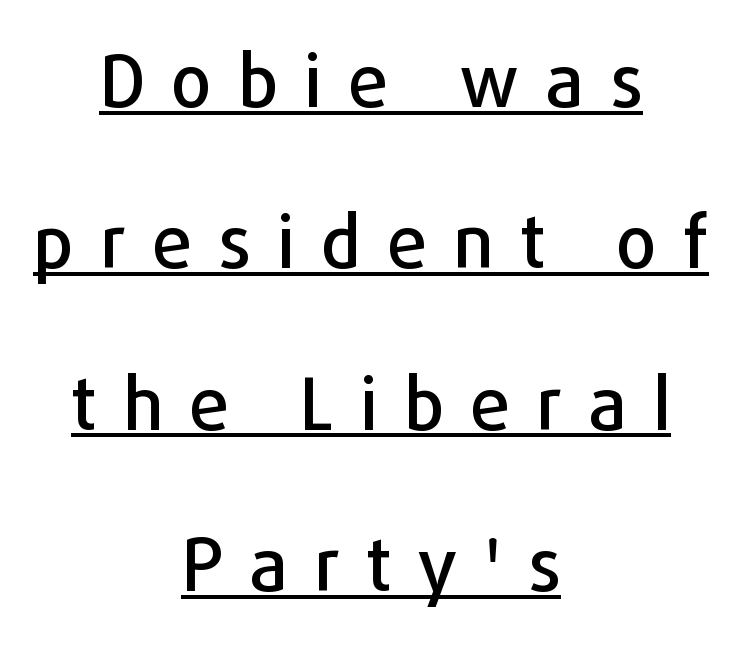
The image shows 72 px sans-serif type, upright; set centered, loose line spacing (2.24x), unusually wide letter spacing (+0.36 em), underlined; low stroke contrast and a medium x-height.
